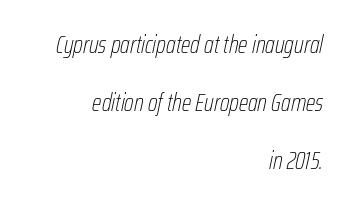
Q: Is the text bold? A: No.
Q: Is the text italic (slanted)? A: Yes, it leans right by about 12 degrees.
Q: Is the text underlined? A: No.
Q: How is the paragraph aligned? A: Right-aligned.
Q: Is the spacing between letters normal or unusually wide? A: Normal.
Q: Is the spacing between lines tight, normal or loose? A: Loose.
